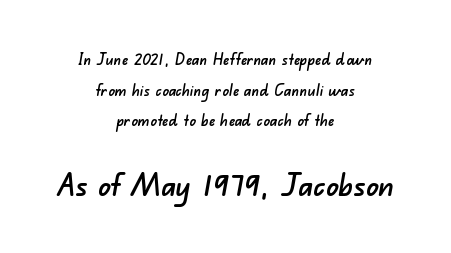
Q: Is the typeface a serif or a sans-serif typeface? A: Sans-serif.
Q: Is the text underlined? A: No.
Q: How is the paragraph aligned? A: Centered.
Q: Is the spacing between letters normal or unusually wide? A: Normal.
Q: Is the spacing between lines tight, normal or loose? A: Loose.
Q: Which block of text is set in a larger size, the first (top) or the second (bottom)? A: The second (bottom) one.
Q: Width (condensed, normal, or wide)? A: Normal.
Q: Stroke contrast? A: Low.
Q: x-height? A: Small.
Q: Monospaced? A: No.
